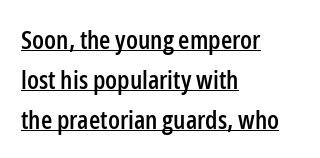
Like a heading marked for emphasis, these lines bear an underscore. Characters remain perfectly vertical along every line. The rendering uses a moderate line-height, typical for paragraphs. Honestly, the letter spacing is just normal — you wouldn't notice it. Reading down the block, your eye returns to a fixed left position each line.
